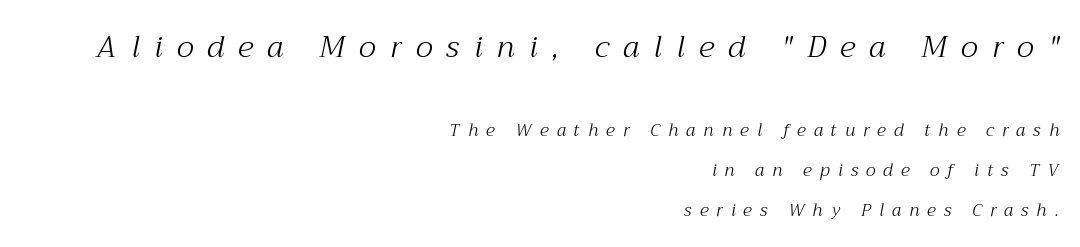
The image shows 30 px light serif type, italic (leaning right); set right-aligned, loose line spacing (2.34x), unusually wide letter spacing (+0.48 em), not underlined; the first (top) block is 1.76x larger; medium stroke contrast and a medium x-height.
